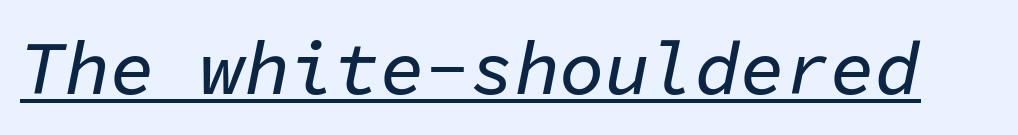
{"italic": "yes", "lean": "right", "slant_degrees": 11, "width": "normal", "stroke_contrast": "low", "x_height": "medium", "monospaced": "yes", "underline": "yes", "letter_spacing": "normal", "letter_spacing_em": 0.0, "glyph_px": 75}
